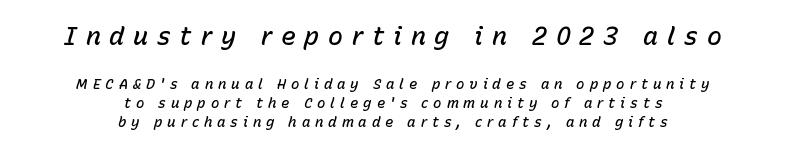
The image shows 25 px text type, italic (leaning right); set centered, normal line spacing (1.36x), unusually wide letter spacing (+0.35 em), not underlined; the first (top) block is 1.79x larger.
